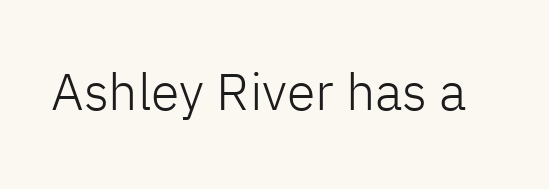
{"serif": "no", "italic": "no", "bold": "no", "weight": "light", "width": "normal", "stroke_contrast": "low", "x_height": "medium", "monospaced": "no", "underline": "no", "letter_spacing": "normal", "letter_spacing_em": 0.0, "glyph_px": 52}
